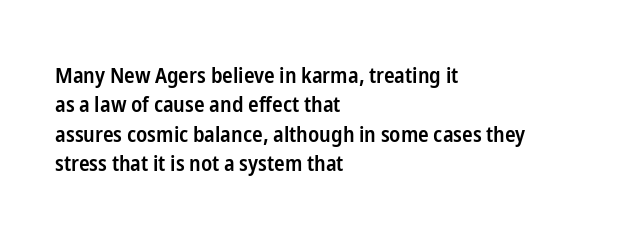
The image shows 22 px text type, upright; set left-aligned, normal line spacing (1.33x), normal letter spacing, not underlined.
